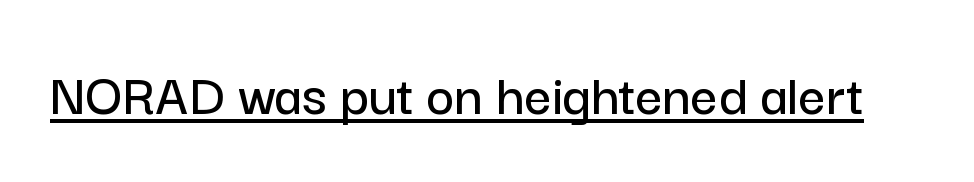
Q: Is the text italic (slanted)? A: No, it is upright.
Q: Is the typeface a serif or a sans-serif typeface? A: Sans-serif.
Q: Is the text underlined? A: Yes.
Q: Is the spacing between letters normal or unusually wide? A: Normal.
Q: Width (condensed, normal, or wide)? A: Normal.
Q: Stroke contrast? A: Low.
Q: x-height? A: Medium.
Q: Monospaced? A: No.
